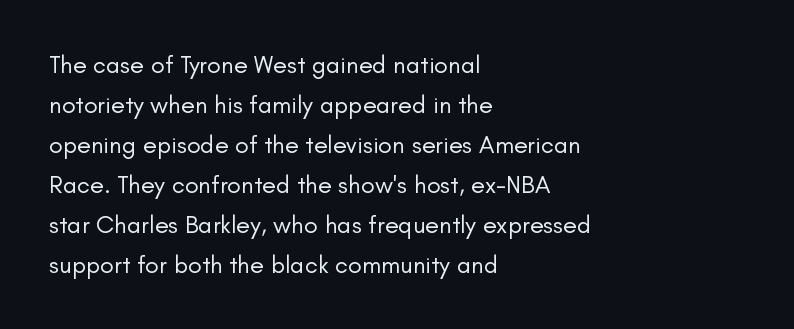
The area under the type is left untouched. A typesetter would mark this as roman, not italic. What's the leading like? Ordinary, nothing unusual. A typesetter would call this zero additional tracking. Which margin do the lines hug? The left one — the right edge is uneven. The cut favours lightness, reaching ordinary text weight at its darkest.
